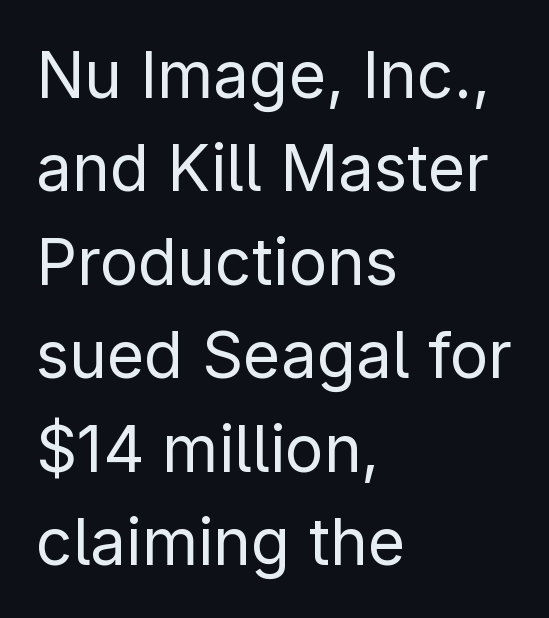
The type is set solid horizontally, with unmodified tracking. The words here are not underlined. This is the regular roman posture of the typeface. On a weight scale, this lands at 450 or below. Each letter keeps its own natural width here, so spacing adapts to shape. The space between consecutive lines is moderate.
